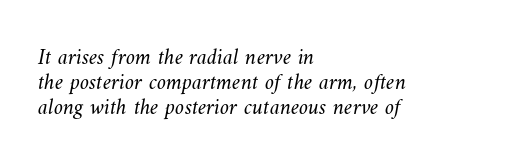
Q: Is the text bold? A: No.
Q: Is the text underlined? A: No.
Q: How is the paragraph aligned? A: Left-aligned.
Q: Is the spacing between letters normal or unusually wide? A: Normal.
Q: Is the spacing between lines tight, normal or loose? A: Tight.
